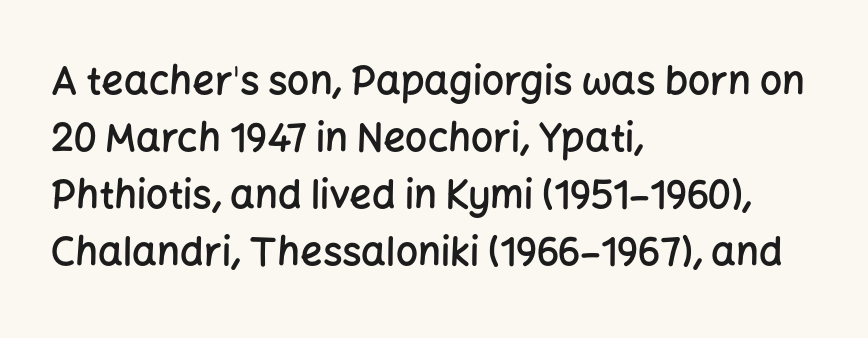
The image shows 39 px semibold sans-serif type, upright; set left-aligned, normal line spacing (1.46x), normal letter spacing, not underlined; low stroke contrast and a medium x-height.
